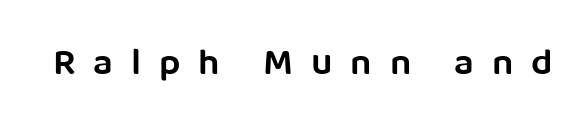
Q: Is the text bold? A: Semi-bold.
Q: Is the text italic (slanted)? A: No, it is upright.
Q: Is the typeface a serif or a sans-serif typeface? A: Sans-serif.
Q: Is the text underlined? A: No.
Q: Is the spacing between letters normal or unusually wide? A: Unusually wide.
Q: Width (condensed, normal, or wide)? A: Normal.
Q: Stroke contrast? A: Low.
Q: x-height? A: Large.
Q: Monospaced? A: No.
